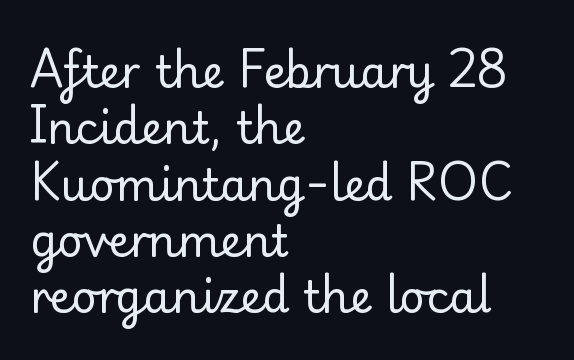
The image shows 44 px regular-weight serif type, upright; set left-aligned, normal line spacing (1.28x), normal letter spacing, not underlined; low stroke contrast and a small x-height.
